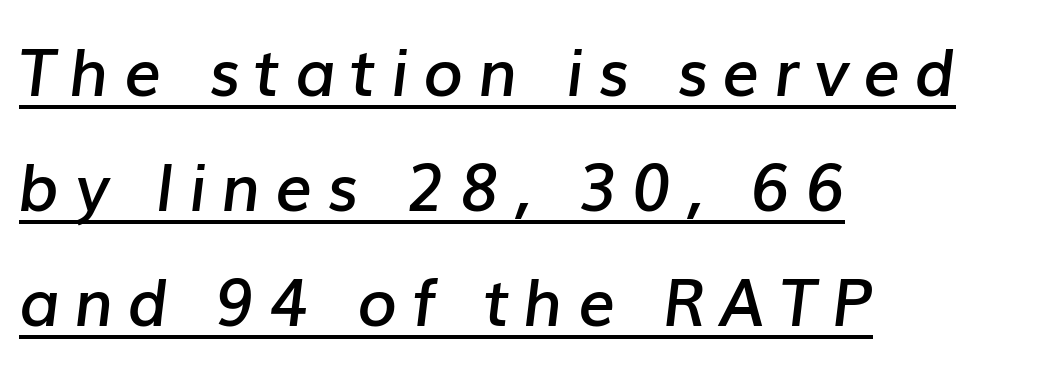
The image shows 65 px semibold type, italic (leaning right); set left-aligned, line spacing 1.77x, unusually wide letter spacing (+0.22 em), underlined; low stroke contrast and a medium x-height.
